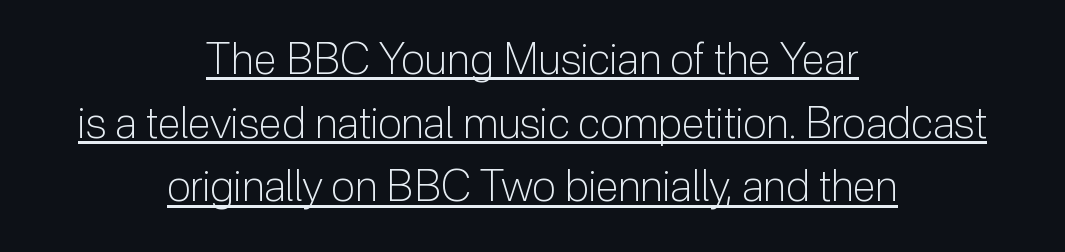
The image shows 43 px light sans-serif type, upright; set centered, normal line spacing (1.48x), normal letter spacing, underlined; low stroke contrast and a medium x-height.
